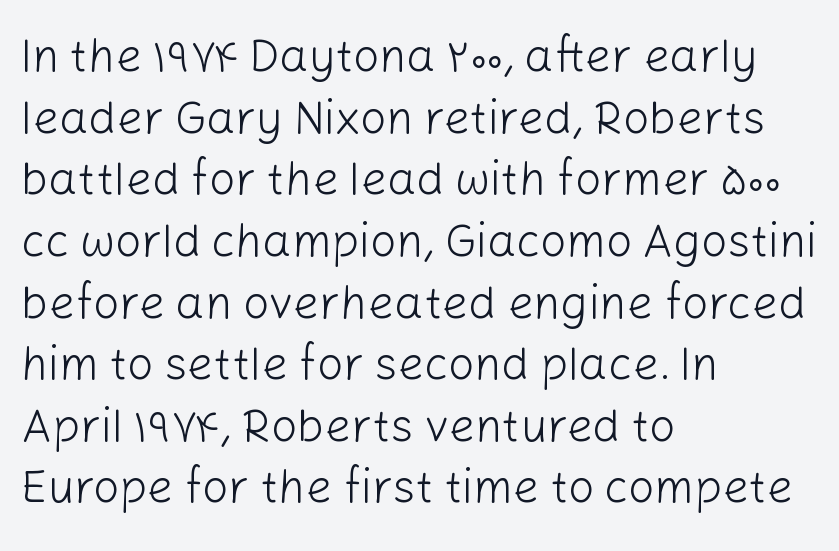
{"serif": "no", "italic": "no", "bold": "no", "weight": "light", "width": "normal", "stroke_contrast": "low", "x_height": "medium", "monospaced": "no", "underline": "no", "align": "left", "line_spacing": "normal", "line_spacing_ratio": 1.34, "letter_spacing": "normal", "letter_spacing_em": 0.0, "glyph_px": 46}
